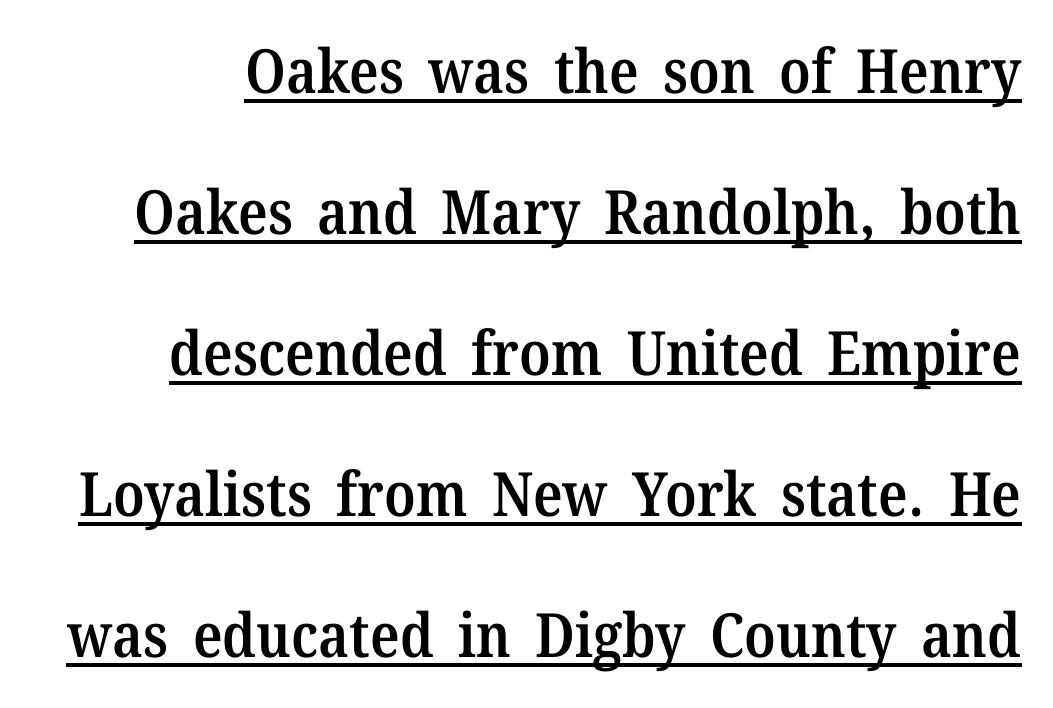
A fair bit of extra ink — the face is semibold, not bold. Think of a printed novel: that variable character pitch is what you see here. In terms of posture, this sample is upright. Check where the strokes stop: tiny serifs finish them off.
